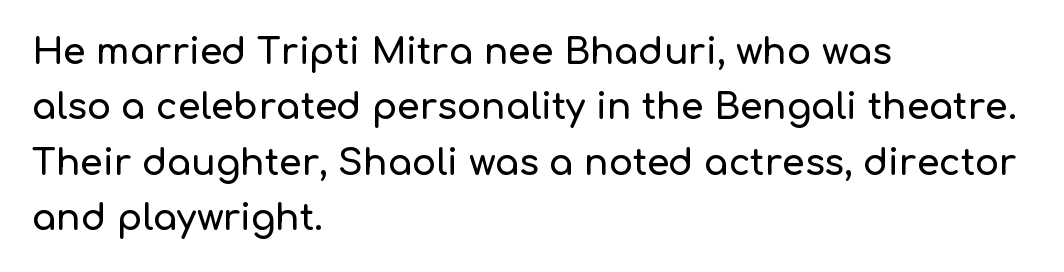
{"serif": "no", "italic": "no", "width": "normal", "stroke_contrast": "low", "x_height": "medium", "monospaced": "no", "underline": "no", "align": "left", "line_spacing": "normal", "line_spacing_ratio": 1.54, "letter_spacing": "normal", "letter_spacing_em": 0.0, "glyph_px": 36}
